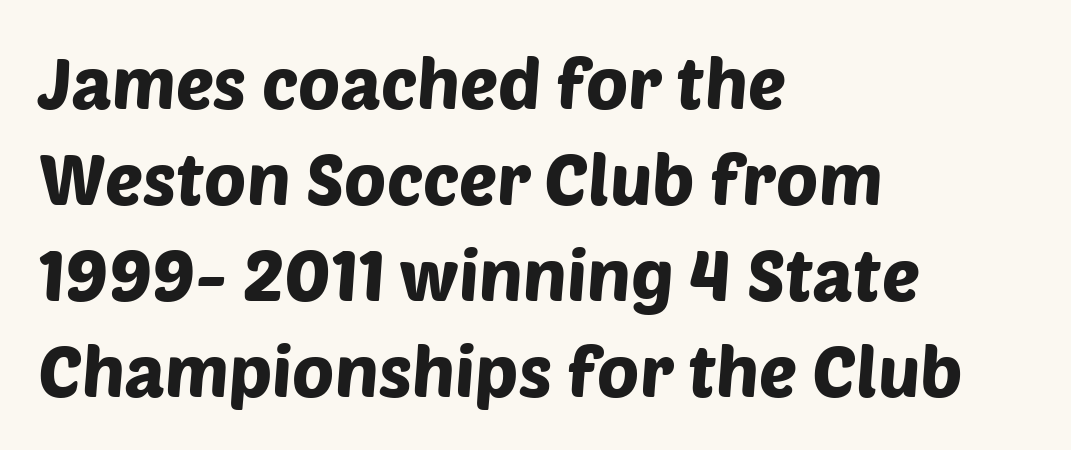
The image shows 71 px sans-serif type; set left-aligned, normal line spacing (1.35x), normal letter spacing, not underlined; low stroke contrast and a large x-height.
